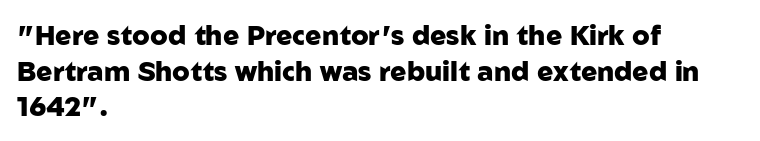
Q: Is the text bold? A: Yes.
Q: Is the text italic (slanted)? A: No, it is upright.
Q: Is the text underlined? A: No.
Q: How is the paragraph aligned? A: Left-aligned.
Q: Is the spacing between letters normal or unusually wide? A: Normal.
Q: Is the spacing between lines tight, normal or loose? A: Normal.
